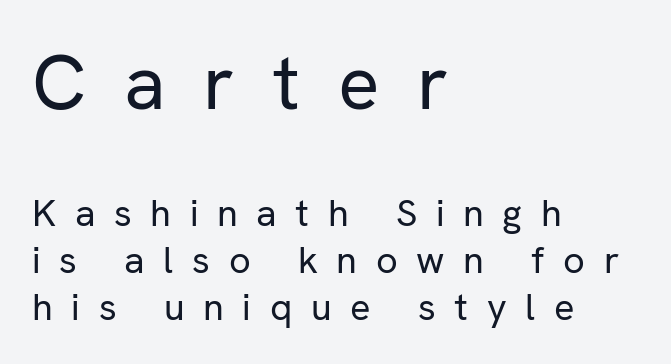
{"serif": "no", "italic": "no", "bold": "no", "weight": "regular", "width": "normal", "stroke_contrast": "low", "x_height": "medium", "monospaced": "no", "underline": "no", "align": "left", "line_spacing_ratio": 1.23, "letter_spacing": "wide", "letter_spacing_em": 0.49, "larger_block": "first", "size_ratio": 2.03, "glyph_px": 77}
